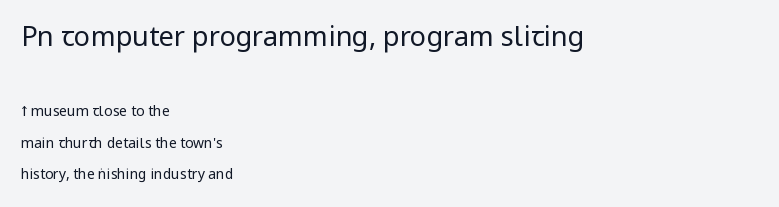
Any mark beneath the type? The region is blank. The text block is weighted toward the left margin, trailing off unevenly rightward. Think standard paragraph weight, or any step lighter than that. Posture: vertical. Reading top to bottom, the characters get smaller at the block break. These lines stand farther apart than default settings would place them.
